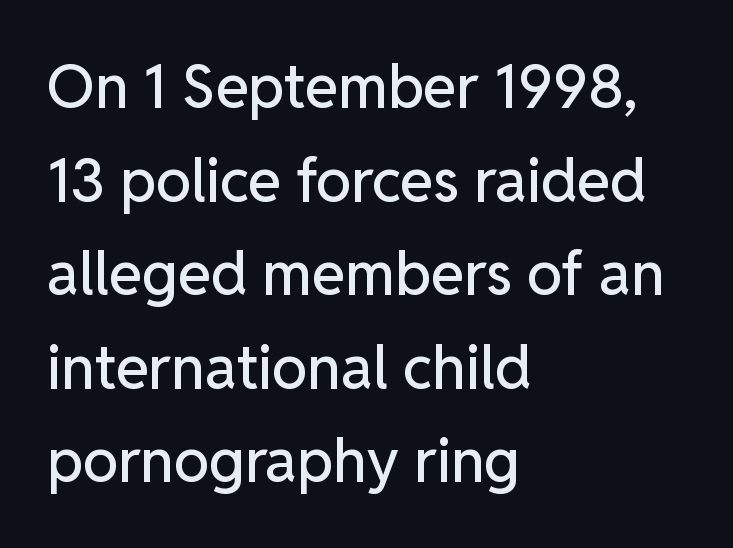
The image shows 60 px sans-serif type, upright; set left-aligned, normal line spacing (1.56x), normal letter spacing, not underlined; low stroke contrast and a medium x-height.
